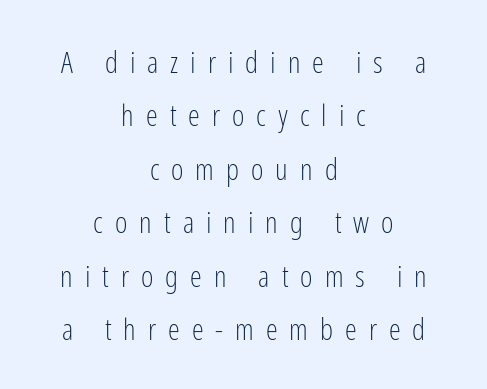
Q: Is the text bold? A: No.
Q: Is the text italic (slanted)? A: No, it is upright.
Q: Is the typeface a serif or a sans-serif typeface? A: Sans-serif.
Q: Is the text underlined? A: No.
Q: How is the paragraph aligned? A: Centered.
Q: Is the spacing between letters normal or unusually wide? A: Unusually wide.
Q: Width (condensed, normal, or wide)? A: Condensed.
Q: Stroke contrast? A: Low.
Q: x-height? A: Medium.
Q: Monospaced? A: No.
